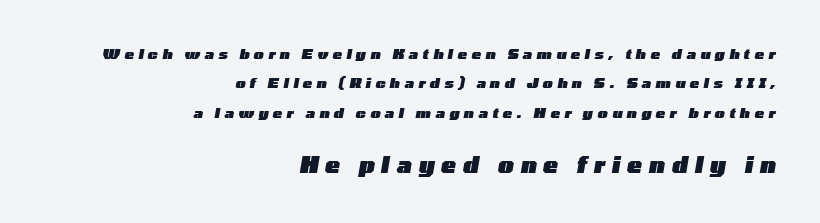
Q: Is the text bold? A: Yes.
Q: Is the text italic (slanted)? A: Yes, it leans right by about 10 degrees.
Q: Is the text underlined? A: No.
Q: How is the paragraph aligned? A: Right-aligned.
Q: Is the spacing between letters normal or unusually wide? A: Unusually wide.
Q: Is the spacing between lines tight, normal or loose? A: Loose.
Q: Which block of text is set in a larger size, the first (top) or the second (bottom)? A: The second (bottom) one.
